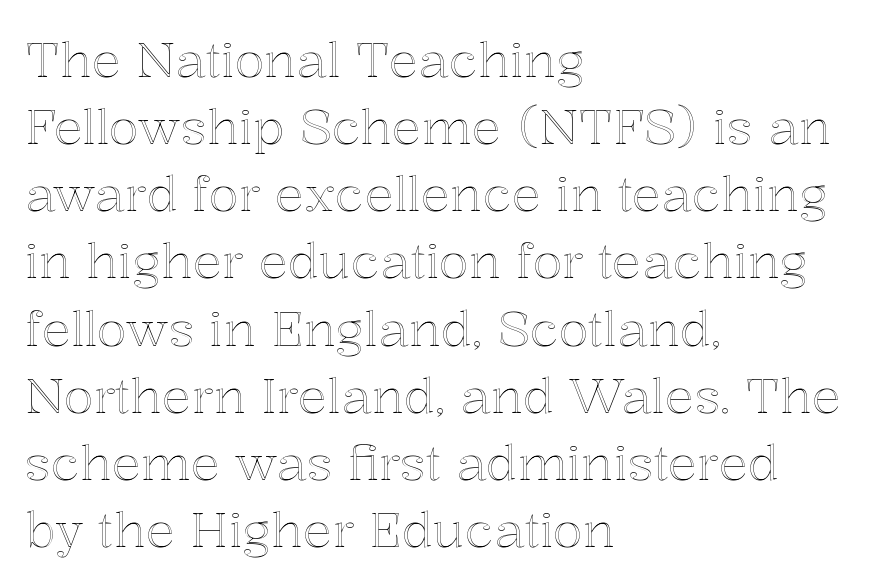
The image shows 49 px text type, upright; set left-aligned, normal line spacing (1.37x), normal letter spacing, not underlined; a medium x-height.
